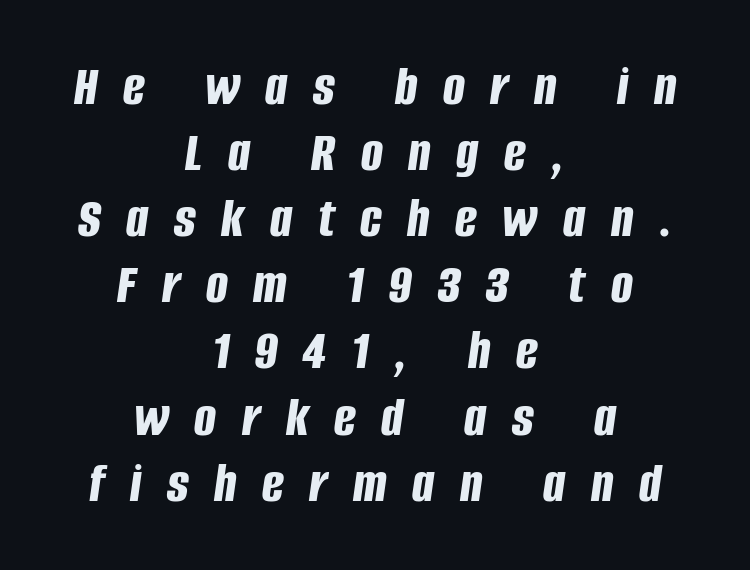
The image shows 58 px bold, condensed type, italic (leaning right); set centered, tight line spacing (1.14x), unusually wide letter spacing (+0.44 em), not underlined; low stroke contrast and a large x-height.
